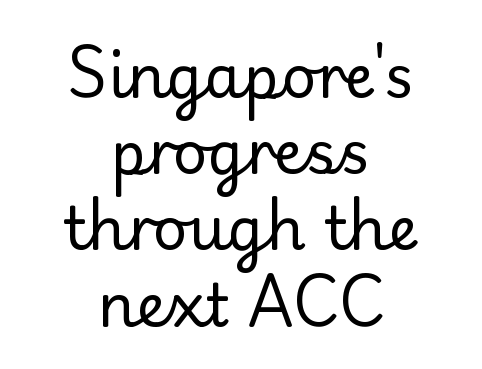
{"serif": "no", "italic": "no", "bold": "no", "weight": "regular", "width": "normal", "stroke_contrast": "low", "x_height": "small", "monospaced": "no", "underline": "no", "align": "center", "line_spacing": "normal", "line_spacing_ratio": 1.27, "letter_spacing": "normal", "letter_spacing_em": 0.0, "glyph_px": 60}
